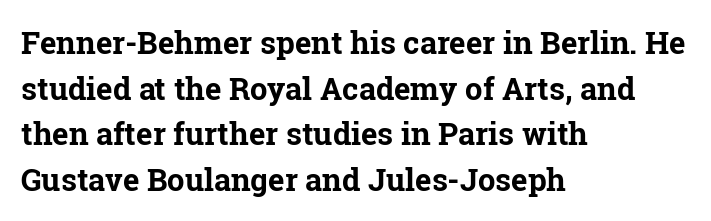
The image shows 31 px bold serif type, upright; set left-aligned, normal line spacing (1.47x), normal letter spacing, not underlined; low stroke contrast and a medium x-height.
